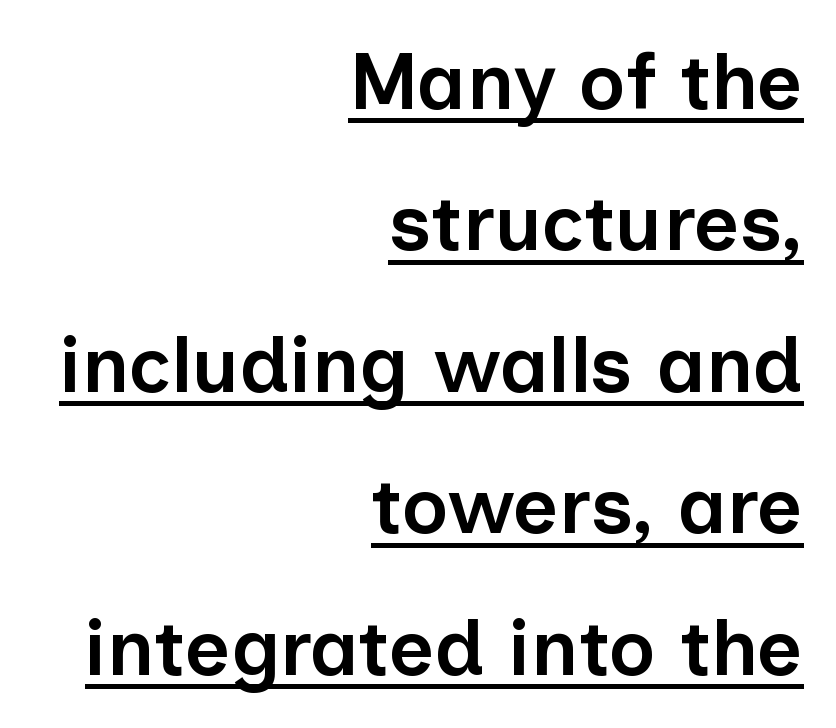
Q: Is the text bold? A: Semi-bold.
Q: Is the text italic (slanted)? A: No, it is upright.
Q: Is the typeface a serif or a sans-serif typeface? A: Sans-serif.
Q: Is the text underlined? A: Yes.
Q: How is the paragraph aligned? A: Right-aligned.
Q: Is the spacing between letters normal or unusually wide? A: Normal.
Q: Width (condensed, normal, or wide)? A: Normal.
Q: Stroke contrast? A: Low.
Q: x-height? A: Medium.
Q: Monospaced? A: No.
